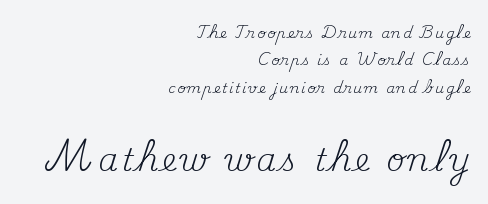
Q: Is the text bold? A: No.
Q: Is the text italic (slanted)? A: Yes.
Q: Is the typeface a serif or a sans-serif typeface? A: Serif.
Q: Is the text underlined? A: No.
Q: How is the paragraph aligned? A: Right-aligned.
Q: Is the spacing between lines tight, normal or loose? A: Loose.
Q: Which block of text is set in a larger size, the first (top) or the second (bottom)? A: The second (bottom) one.
Q: Width (condensed, normal, or wide)? A: Normal.
Q: Stroke contrast? A: Medium.
Q: x-height? A: Small.
Q: Monospaced? A: No.
